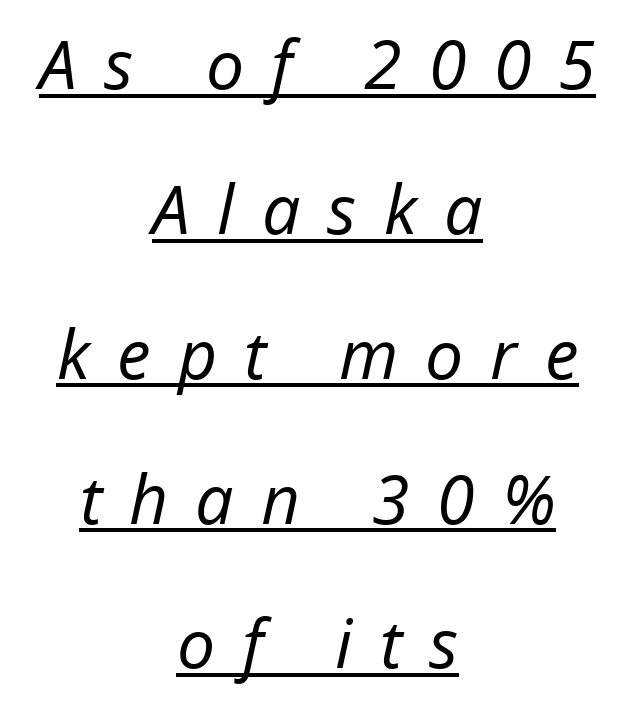
The image shows 68 px regular-weight type, italic (leaning right); set centered, loose line spacing (2.13x), unusually wide letter spacing (+0.4 em), underlined; low stroke contrast and a medium x-height.
